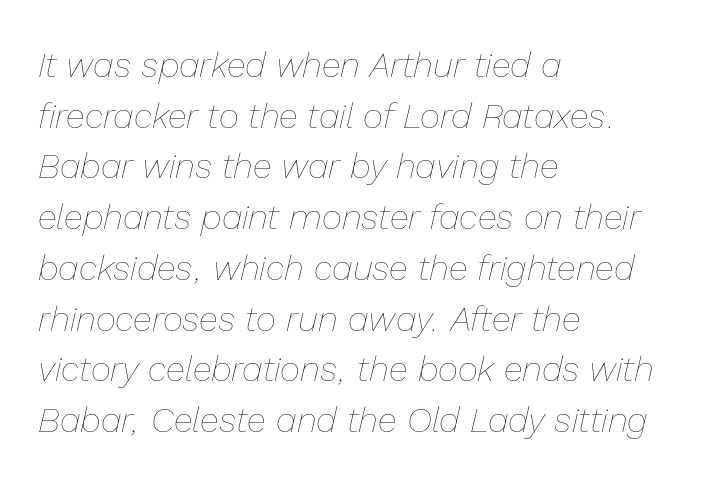
{"italic": "yes", "lean": "right", "slant_degrees": 13, "bold": "no", "weight": "thin", "width": "normal", "stroke_contrast": "low", "x_height": "medium", "monospaced": "no", "underline": "no", "align": "left", "line_spacing": "normal", "line_spacing_ratio": 1.45, "letter_spacing": "normal", "letter_spacing_em": 0.0, "glyph_px": 35}
